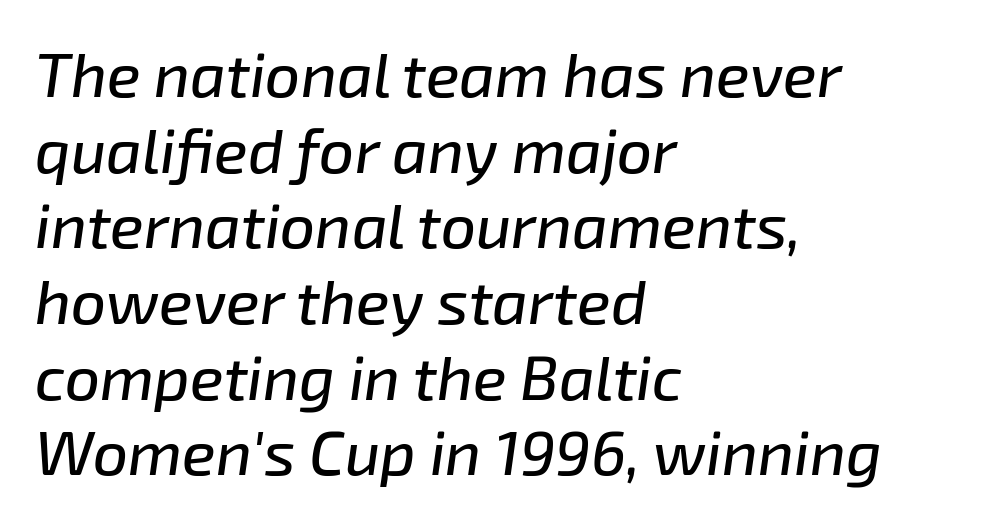
Q: Is the text italic (slanted)? A: Yes, it leans right by about 8 degrees.
Q: Is the text underlined? A: No.
Q: How is the paragraph aligned? A: Left-aligned.
Q: Is the spacing between letters normal or unusually wide? A: Normal.
Q: Width (condensed, normal, or wide)? A: Normal.
Q: Stroke contrast? A: Low.
Q: x-height? A: Medium.
Q: Monospaced? A: No.
